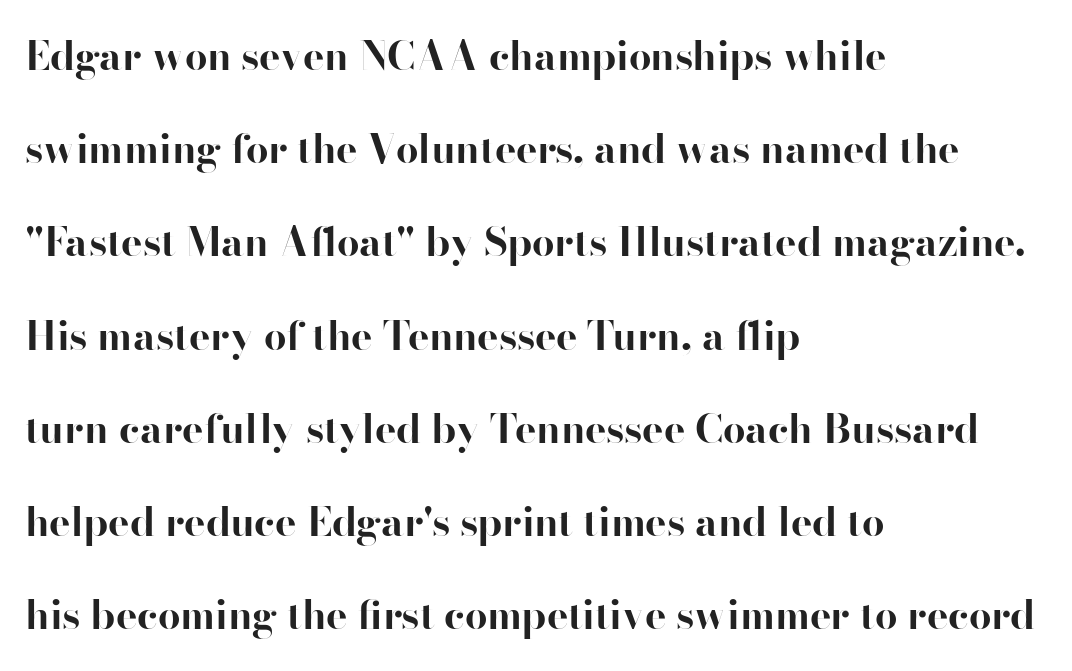
Q: Is the text bold? A: Yes.
Q: Is the text italic (slanted)? A: No, it is upright.
Q: Is the typeface a serif or a sans-serif typeface? A: Sans-serif.
Q: Is the text underlined? A: No.
Q: How is the paragraph aligned? A: Left-aligned.
Q: Is the spacing between letters normal or unusually wide? A: Normal.
Q: Is the spacing between lines tight, normal or loose? A: Loose.
Q: Width (condensed, normal, or wide)? A: Normal.
Q: Stroke contrast? A: High.
Q: x-height? A: Small.
Q: Monospaced? A: No.
